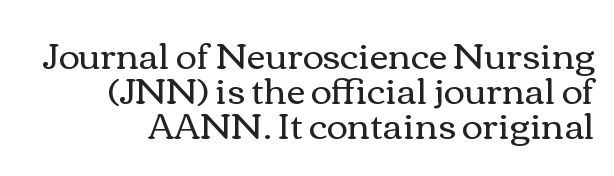
{"italic": "no", "bold": "no", "weight": "regular", "width": "wide", "x_height": "medium", "monospaced": "no", "underline": "no", "align": "right", "line_spacing": "tight", "line_spacing_ratio": 0.97, "letter_spacing": "normal", "letter_spacing_em": 0.0, "glyph_px": 36}
